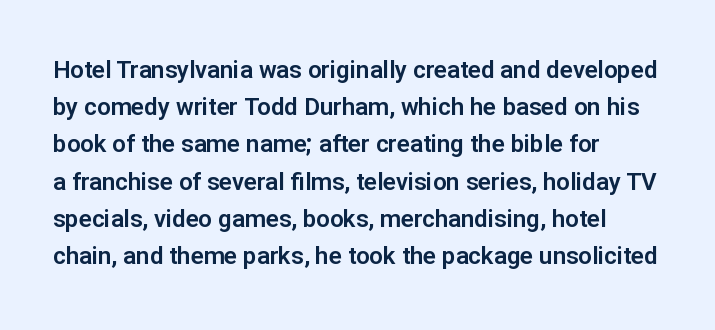
Q: Is the text italic (slanted)? A: No, it is upright.
Q: Is the text underlined? A: No.
Q: How is the paragraph aligned? A: Left-aligned.
Q: Is the spacing between letters normal or unusually wide? A: Normal.
Q: Is the spacing between lines tight, normal or loose? A: Normal.
